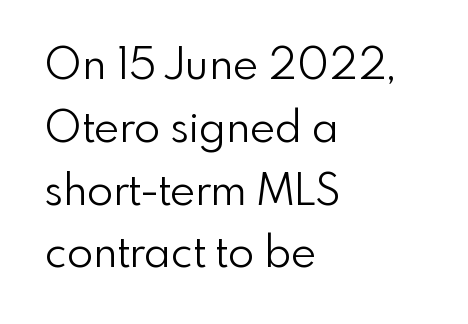
Q: Is the text bold? A: No.
Q: Is the text italic (slanted)? A: No, it is upright.
Q: Is the typeface a serif or a sans-serif typeface? A: Sans-serif.
Q: Is the text underlined? A: No.
Q: How is the paragraph aligned? A: Left-aligned.
Q: Is the spacing between letters normal or unusually wide? A: Normal.
Q: Is the spacing between lines tight, normal or loose? A: Normal.
Q: Width (condensed, normal, or wide)? A: Normal.
Q: x-height? A: Small.
Q: Monospaced? A: No.
